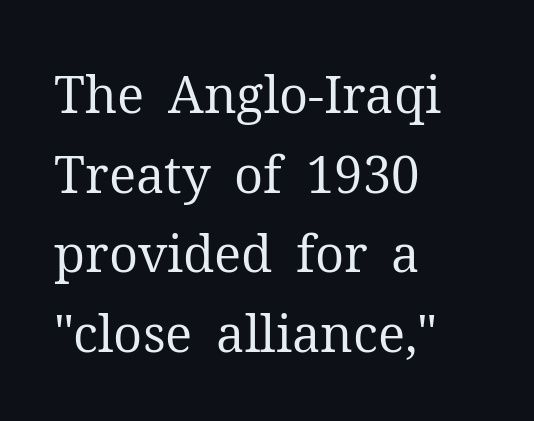
Stroke mass is kept to a normal reading level or below. Does the copy run flush right? No — it runs flush left. Is this a fixed-width face? No — the glyphs have proportional, varying widths. This rendering leaves character spacing at its baseline value. In terms of leading, this rendering sits right in the middle.
